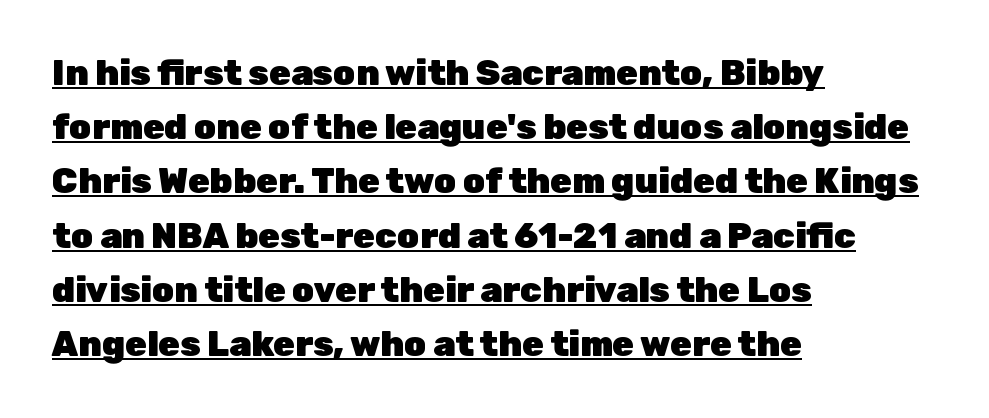
The image shows 35 px heavy sans-serif type, upright; set left-aligned, normal line spacing (1.55x), normal letter spacing, underlined; low stroke contrast and a medium x-height.
